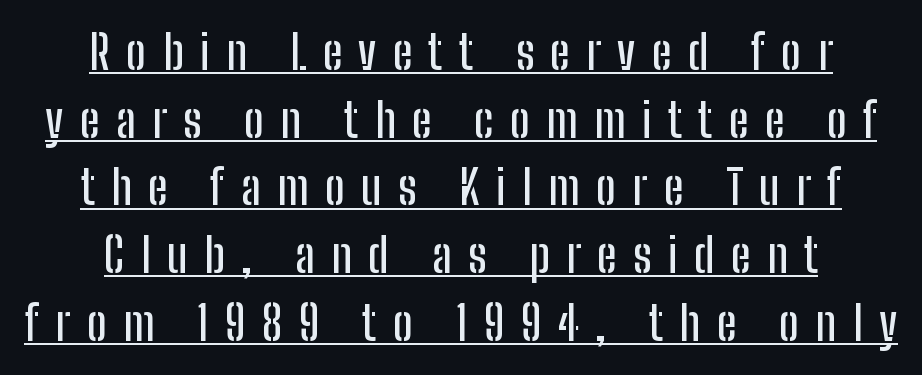
The face used here is proportionally spaced, like ordinary book or web type. Reading down the column, the eye jumps a familiar distance to each next line. The lettering stays uniformly vertical, giving the passage a roman look. A student would call this center alignment; a typographer would say set centered.
